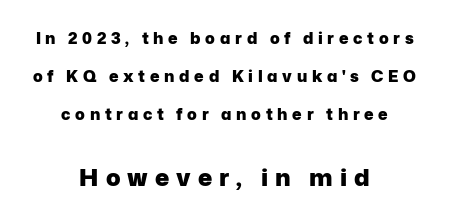
{"italic": "no", "bold": "yes", "underline": "no", "align": "center", "line_spacing": "loose", "line_spacing_ratio": 2.37, "letter_spacing": "wide", "letter_spacing_em": 0.29, "larger_block": "second", "size_ratio": 1.5, "glyph_px": 24}
